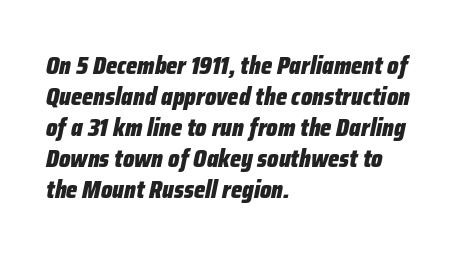
Q: Is the text bold? A: Yes.
Q: Is the text italic (slanted)? A: Yes, it leans right by about 12 degrees.
Q: Is the text underlined? A: No.
Q: How is the paragraph aligned? A: Left-aligned.
Q: Is the spacing between letters normal or unusually wide? A: Normal.
Q: Is the spacing between lines tight, normal or loose? A: Normal.
